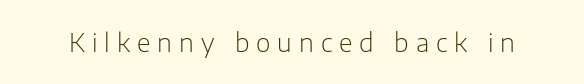
Descender tails drop into unmarked territory. Characters remain perfectly vertical along every line. Weight: not bold — regular or lighter. The rendering inserts visible extra space after every character.
